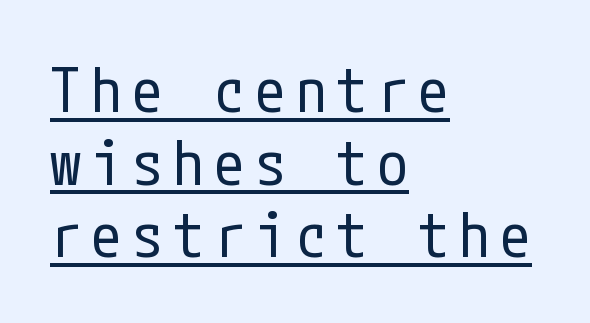
Q: Is the text bold? A: No.
Q: Is the text italic (slanted)? A: No, it is upright.
Q: Is the typeface a serif or a sans-serif typeface? A: Sans-serif.
Q: Is the text underlined? A: Yes.
Q: How is the paragraph aligned? A: Left-aligned.
Q: Width (condensed, normal, or wide)? A: Condensed.
Q: Stroke contrast? A: Low.
Q: x-height? A: Medium.
